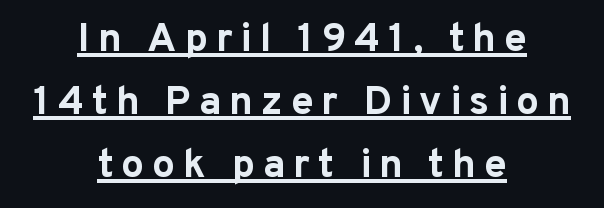
Each word looks stretched out because of the extra space between its letters. A typesetter would label this face a sans. Varying glyph widths throughout — classic text-font behaviour. Students, this is bold: see how much ink each stroke carries. Casual observation: everything's sitting right in the middle. Unlike italic type, these characters show no tilt at all.
